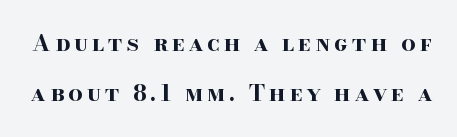
In terms of posture, this sample is upright. The line-height multiplier appears high, well above default. Underlining? Definitely not there. Typographic density is high because the face is bold.
